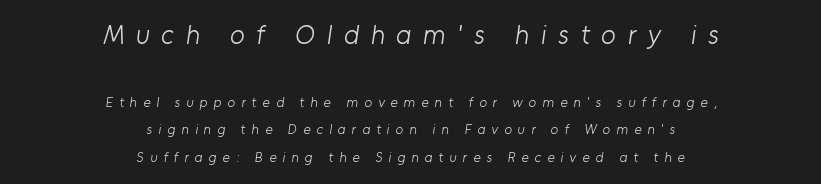
Q: Is the text bold? A: No.
Q: Is the text underlined? A: No.
Q: How is the paragraph aligned? A: Centered.
Q: Is the spacing between letters normal or unusually wide? A: Unusually wide.
Q: Is the spacing between lines tight, normal or loose? A: Loose.
Q: Which block of text is set in a larger size, the first (top) or the second (bottom)? A: The first (top) one.
